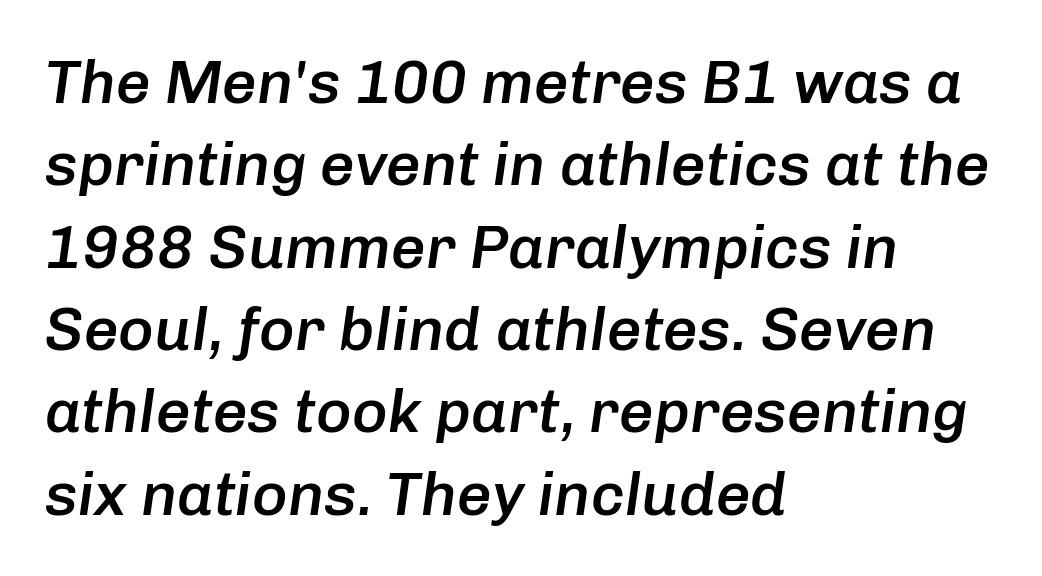
The image shows 61 px semibold type, italic (leaning right); set left-aligned, normal line spacing (1.35x), normal letter spacing, not underlined; low stroke contrast and a medium x-height.
